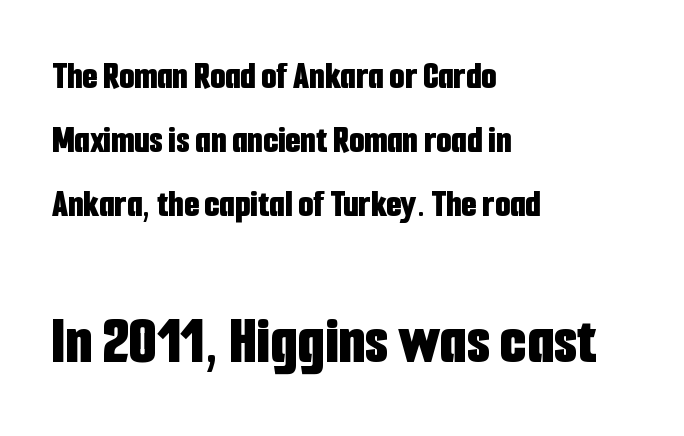
The image shows 69 px bold, condensed sans-serif type, upright; set left-aligned, normal line spacing (1.64x), normal letter spacing, not underlined; the second (bottom) block is 1.77x larger; low stroke contrast and a medium x-height.
